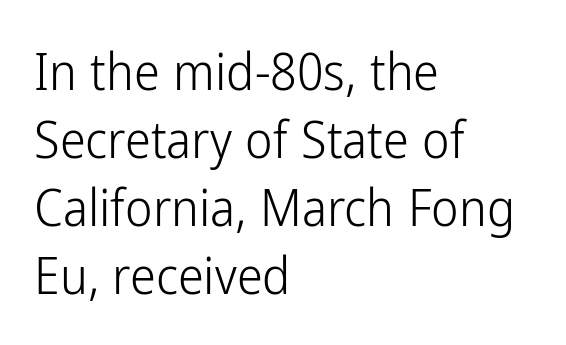
The image shows 52 px light, condensed sans-serif type, upright; set left-aligned, normal line spacing (1.31x), normal letter spacing, not underlined; low stroke contrast and a medium x-height.
